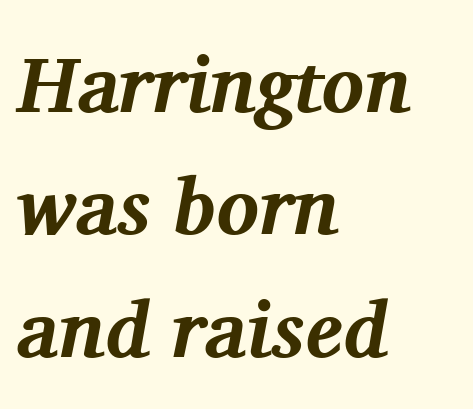
Q: Is the text bold? A: Yes.
Q: Is the text italic (slanted)? A: Yes, it leans right by about 11 degrees.
Q: Is the typeface a serif or a sans-serif typeface? A: Serif.
Q: Is the text underlined? A: No.
Q: How is the paragraph aligned? A: Left-aligned.
Q: Is the spacing between letters normal or unusually wide? A: Normal.
Q: Is the spacing between lines tight, normal or loose? A: Normal.
Q: Width (condensed, normal, or wide)? A: Normal.
Q: Stroke contrast? A: Medium.
Q: x-height? A: Medium.
Q: Monospaced? A: No.
